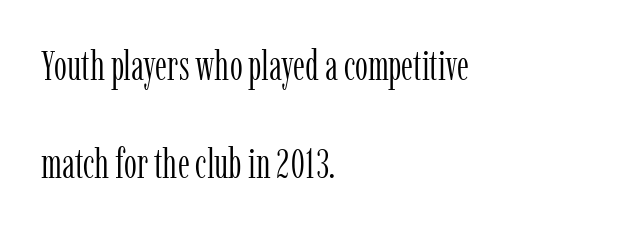
{"serif": "yes", "italic": "no", "bold": "no", "weight": "light", "width": "condensed", "stroke_contrast": "low", "x_height": "medium", "monospaced": "no", "underline": "no", "align": "left", "line_spacing": "loose", "line_spacing_ratio": 2.4, "letter_spacing": "normal", "letter_spacing_em": 0.0, "glyph_px": 41}
